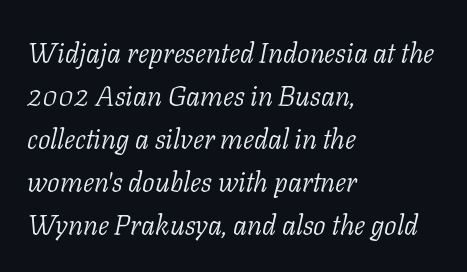
In terms of posture, this sample is oblique. Each letter keeps its own natural width here, so spacing adapts to shape. Underlining? Definitely not there. Reading down the column, the eye jumps a familiar distance to each next line.
